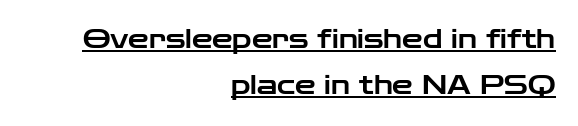
If you drew a ruler down the right edge, every line would touch it. Characters remain perfectly vertical along every line. Caption: standard tracking, unaltered. The specimen includes a rule beneath the text block's lines.
